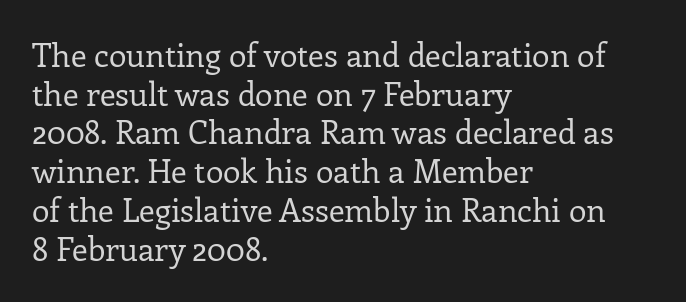
Q: Is the text bold? A: No.
Q: Is the text italic (slanted)? A: No, it is upright.
Q: Is the typeface a serif or a sans-serif typeface? A: Serif.
Q: Is the text underlined? A: No.
Q: How is the paragraph aligned? A: Left-aligned.
Q: Is the spacing between letters normal or unusually wide? A: Normal.
Q: Width (condensed, normal, or wide)? A: Normal.
Q: Stroke contrast? A: Low.
Q: x-height? A: Medium.
Q: Monospaced? A: No.
